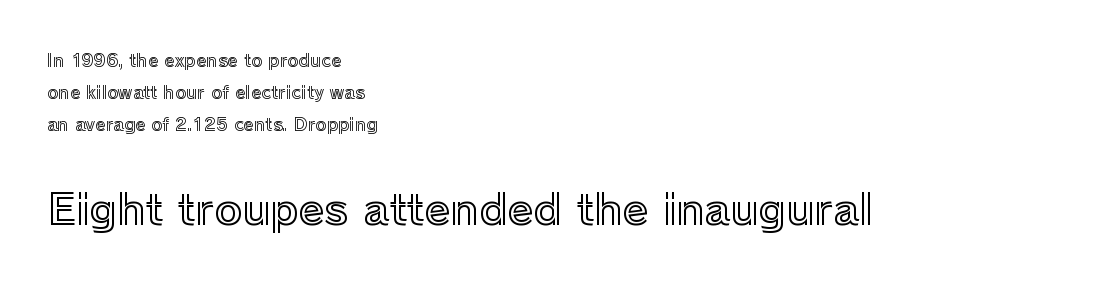
Q: Is the text italic (slanted)? A: No, it is upright.
Q: Is the text underlined? A: No.
Q: How is the paragraph aligned? A: Left-aligned.
Q: Is the spacing between letters normal or unusually wide? A: Normal.
Q: Which block of text is set in a larger size, the first (top) or the second (bottom)? A: The second (bottom) one.
Q: Width (condensed, normal, or wide)? A: Normal.
Q: x-height? A: Medium.
Q: Monospaced? A: No.
